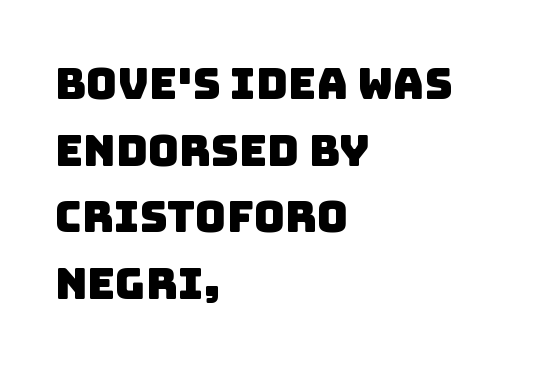
The image shows 43 px sans-serif type; set left-aligned, normal line spacing (1.55x), normal letter spacing, not underlined; low stroke contrast and a large x-height.
